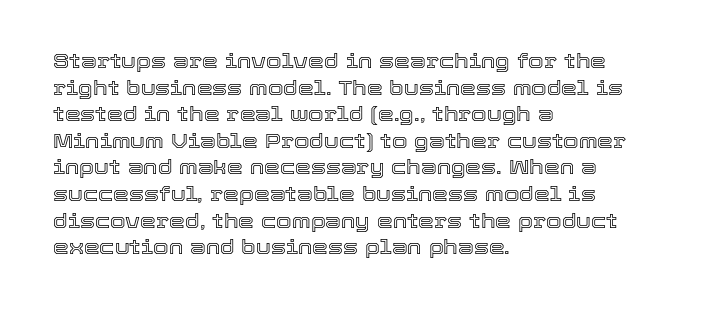
Q: Is the text italic (slanted)? A: No, it is upright.
Q: Is the text underlined? A: No.
Q: How is the paragraph aligned? A: Left-aligned.
Q: Is the spacing between letters normal or unusually wide? A: Normal.
Q: Is the spacing between lines tight, normal or loose? A: Normal.
